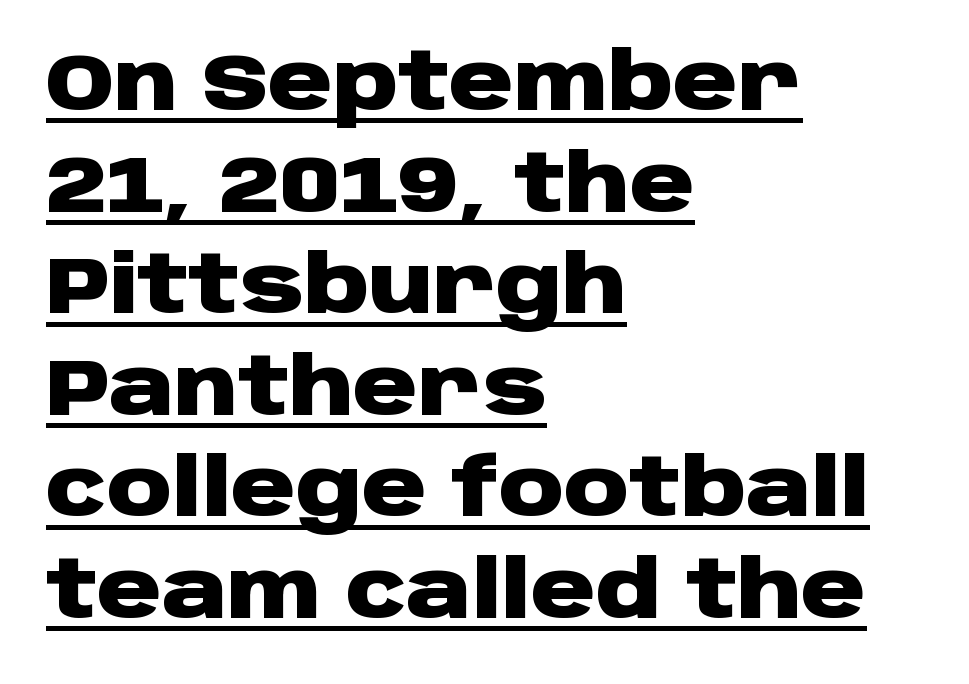
Q: Is the text bold? A: Yes.
Q: Is the text italic (slanted)? A: No, it is upright.
Q: Is the typeface a serif or a sans-serif typeface? A: Sans-serif.
Q: Is the text underlined? A: Yes.
Q: How is the paragraph aligned? A: Left-aligned.
Q: Is the spacing between letters normal or unusually wide? A: Normal.
Q: Is the spacing between lines tight, normal or loose? A: Normal.
Q: Width (condensed, normal, or wide)? A: Wide.
Q: Stroke contrast? A: Low.
Q: x-height? A: Large.
Q: Monospaced? A: No.
